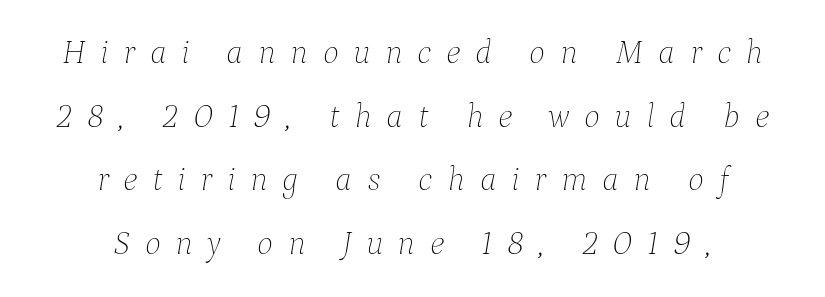
The image shows 34 px thin type, italic (leaning right); set centered, line spacing 1.87x, unusually wide letter spacing (+0.43 em), not underlined; low stroke contrast and a medium x-height.
